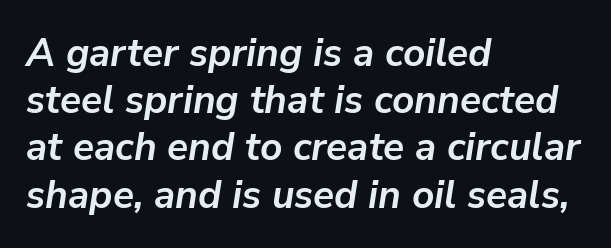
{"italic": "yes", "lean": "right", "slant_degrees": 9, "bold": "yes", "weight": "semibold", "width": "normal", "stroke_contrast": "low", "x_height": "medium", "monospaced": "no", "underline": "no", "align": "left", "line_spacing_ratio": 1.21, "letter_spacing": "normal", "letter_spacing_em": 0.0, "glyph_px": 39}
